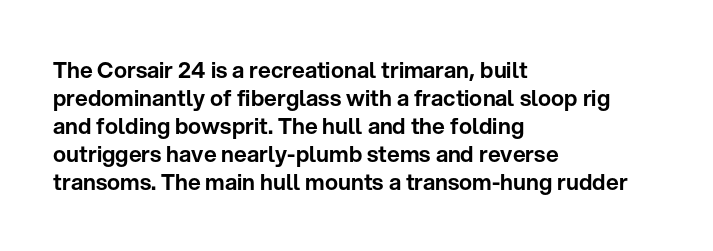
Q: Is the text italic (slanted)? A: No, it is upright.
Q: Is the text underlined? A: No.
Q: How is the paragraph aligned? A: Left-aligned.
Q: Is the spacing between letters normal or unusually wide? A: Normal.
Q: Is the spacing between lines tight, normal or loose? A: Normal.
